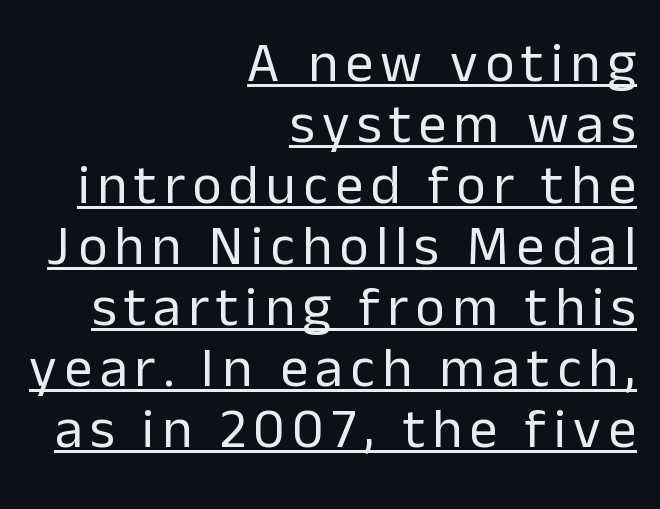
Underline: present. In terms of leading, this rendering errs on the cramped side. The compositor pushed each line to the right boundary. The letters advance in unequal steps, a hallmark of proportional type. Is there any slant? The stems are plumb. Stems and bowls with no extra thickness — not bold.
